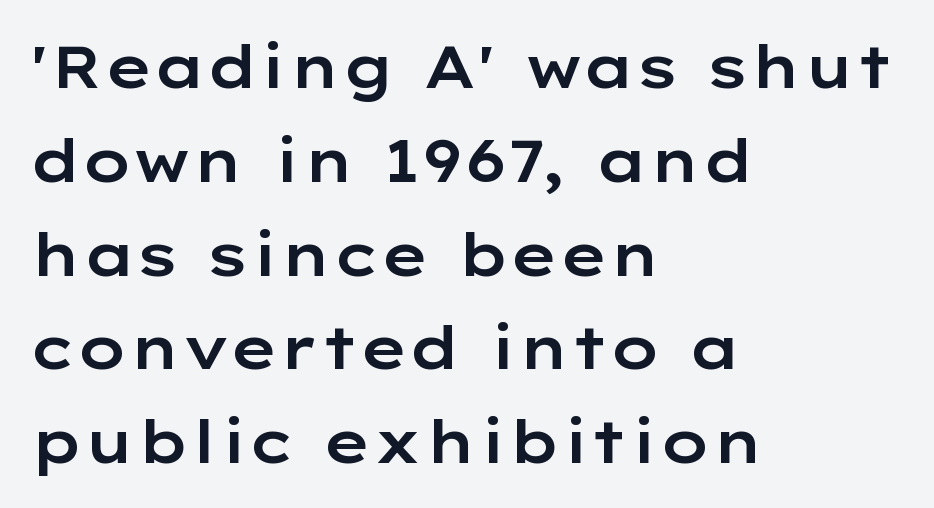
The image shows 59 px wide sans-serif type, upright; set left-aligned, normal line spacing (1.59x), normal letter spacing, not underlined; low stroke contrast and a medium x-height.
